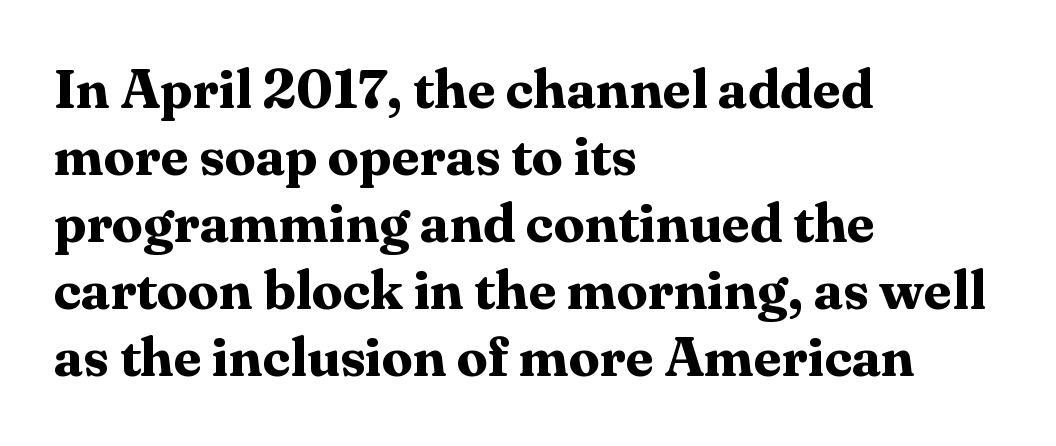
{"serif": "yes", "italic": "no", "bold": "yes", "weight": "bold", "width": "normal", "stroke_contrast": "medium", "x_height": "medium", "monospaced": "no", "underline": "no", "align": "left", "line_spacing_ratio": 1.22, "letter_spacing": "normal", "letter_spacing_em": 0.0, "glyph_px": 55}
